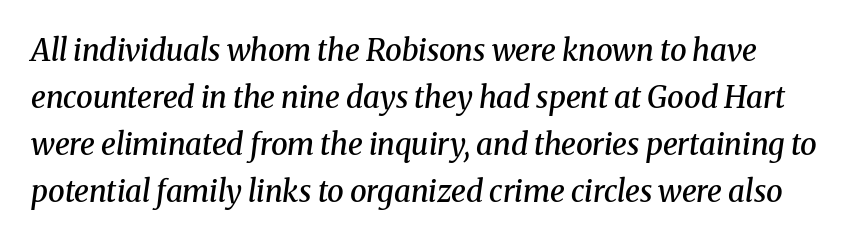
{"serif": "yes", "italic": "yes", "lean": "right", "slant_degrees": 8, "bold": "semi", "weight": "semibold", "width": "normal", "stroke_contrast": "medium", "x_height": "medium", "monospaced": "no", "underline": "no", "line_spacing": "normal", "line_spacing_ratio": 1.57, "letter_spacing": "normal", "letter_spacing_em": 0.0, "glyph_px": 30}
